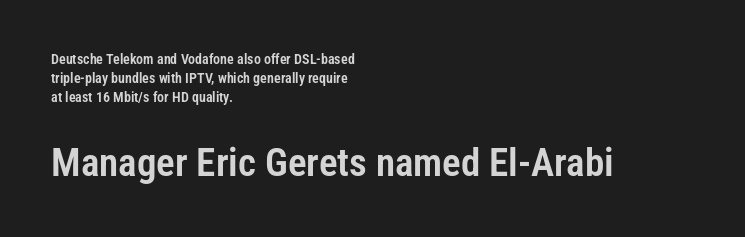
A student would notice the bottom passage is typeset larger than what precedes it. The text was rendered using a sans face with plain stroke endings. The passage shown is typed in a proportional face where columns would drift. Check under the words: just untouched page.
